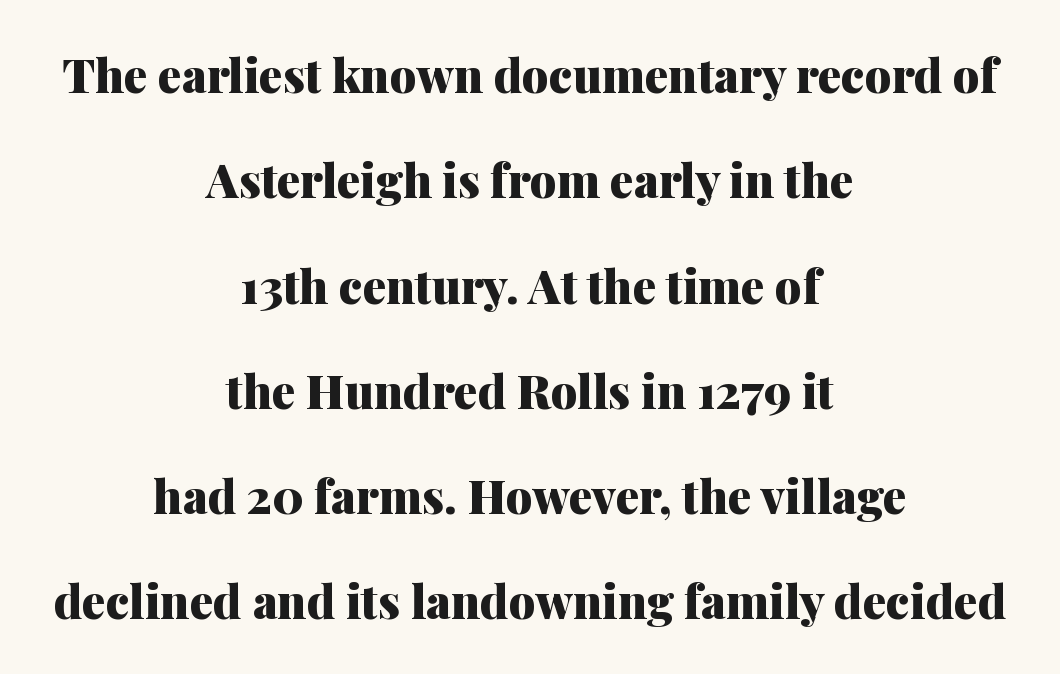
The image shows 47 px heavy serif type, upright; set centered, loose line spacing (2.24x), normal letter spacing, not underlined; medium stroke contrast and a medium x-height.
